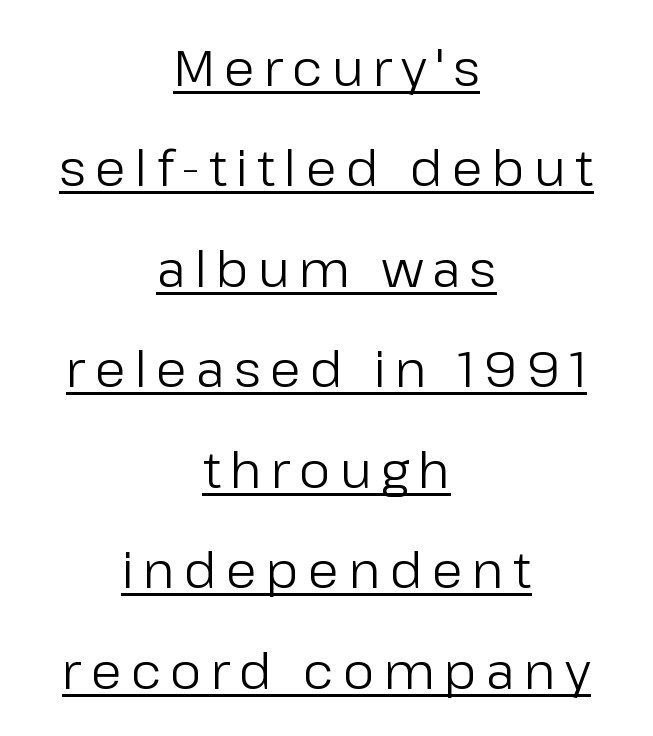
Typeset on center — no edge is straight. The passage shown is typed in a proportional face where columns would drift. Ink coverage per letter is moderate at most. Line spacing here is loose. This is underlined copy, the kind a proofreader might mark for attention. Observe the absence of serifs on each vertical stroke in this sample.
